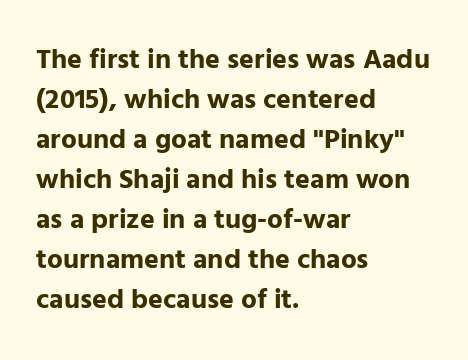
{"serif": "no", "italic": "no", "bold": "yes", "weight": "bold", "width": "normal", "stroke_contrast": "low", "x_height": "medium", "monospaced": "no", "underline": "no", "align": "left", "line_spacing": "normal", "line_spacing_ratio": 1.43, "letter_spacing": "normal", "letter_spacing_em": 0.0, "glyph_px": 28}
